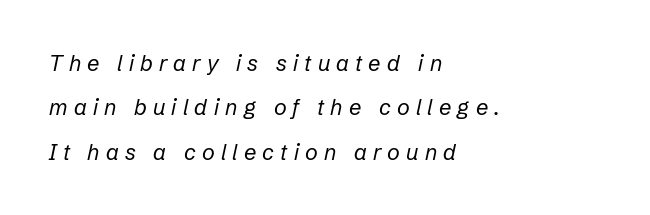
This is oblique type, the kind used for emphasis or titles. Left-aligned paragraph, ragged on the right. Compared with typical body copy, the letter spacing here is much looser. Nobody drew a line under any word here. Is there much room between lines? Yes — plenty of vertical air separates them. Unbolded letterforms with no extra heft.
